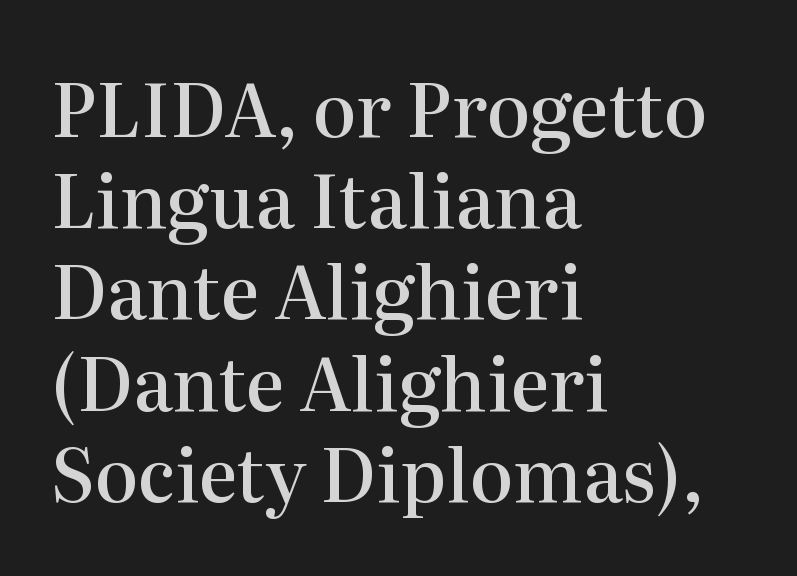
Q: Is the text bold? A: Semi-bold.
Q: Is the text italic (slanted)? A: No, it is upright.
Q: Is the typeface a serif or a sans-serif typeface? A: Serif.
Q: Is the text underlined? A: No.
Q: How is the paragraph aligned? A: Left-aligned.
Q: Is the spacing between letters normal or unusually wide? A: Normal.
Q: Is the spacing between lines tight, normal or loose? A: Normal.
Q: Width (condensed, normal, or wide)? A: Normal.
Q: Stroke contrast? A: High.
Q: x-height? A: Medium.
Q: Monospaced? A: No.
